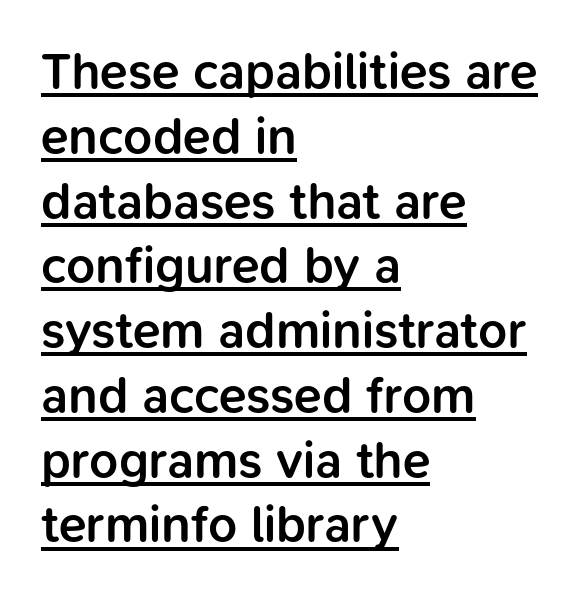
Q: Is the text bold? A: Semi-bold.
Q: Is the text italic (slanted)? A: No, it is upright.
Q: Is the typeface a serif or a sans-serif typeface? A: Sans-serif.
Q: Is the text underlined? A: Yes.
Q: How is the paragraph aligned? A: Left-aligned.
Q: Is the spacing between letters normal or unusually wide? A: Normal.
Q: Is the spacing between lines tight, normal or loose? A: Normal.
Q: Width (condensed, normal, or wide)? A: Normal.
Q: Stroke contrast? A: Low.
Q: x-height? A: Medium.
Q: Monospaced? A: No.
